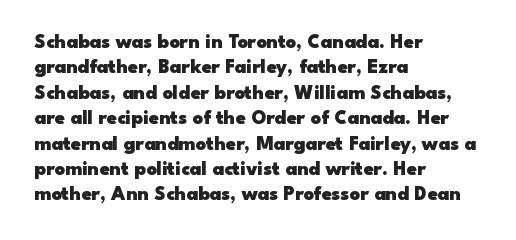
{"italic": "no", "bold": "yes", "underline": "no", "align": "left", "line_spacing": "normal", "line_spacing_ratio": 1.27, "letter_spacing": "normal", "letter_spacing_em": 0.0, "glyph_px": 20}
